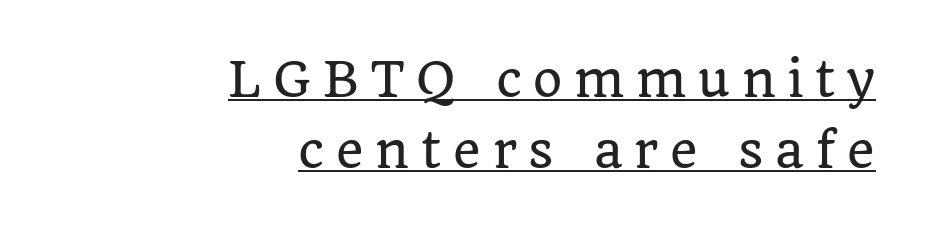
The type sits square on the baseline with zero lean. Reading down the block, your eye finds every line finishing at a fixed right position. The characters display serif detailing at their extremities. Does the leading feel generous? No, just average. Is the letter spacing exaggerated? Yes — the characters are pushed far apart.
